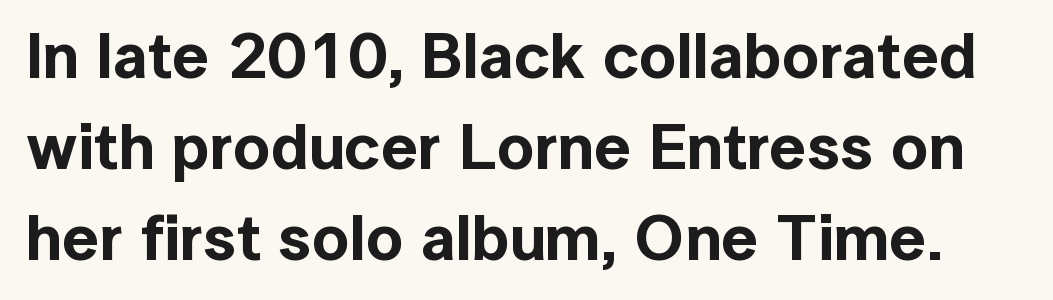
The words here are not underlined. Vertically, the passage feels balanced, rows spaced as you'd expect. The type is set solid horizontally, with unmodified tracking. Nothing sits at the stroke ends, so this counts as sans-serif. Is this a fixed-width face? No — the glyphs have proportional, varying widths.
